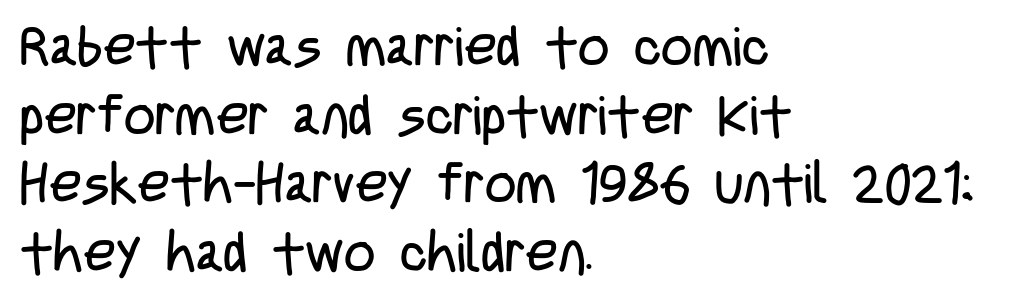
The letters look calm and open, with moderate or lighter stems. Rendered with straight, roman letterforms. Whoever set this chose a conventional vertical rhythm. Looks like regular typesetting: each glyph gets only the width it needs. Just letters on the line, the space beneath them empty. Does extra space separate the letters? No, they use regular spacing.
